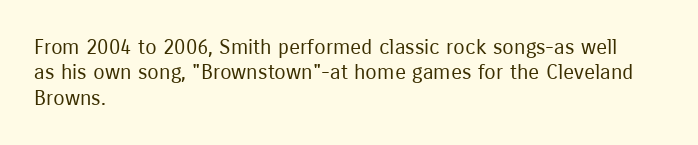
The image shows 21 px text type, upright; set left-aligned, line spacing 1.21x, normal letter spacing, not underlined.
